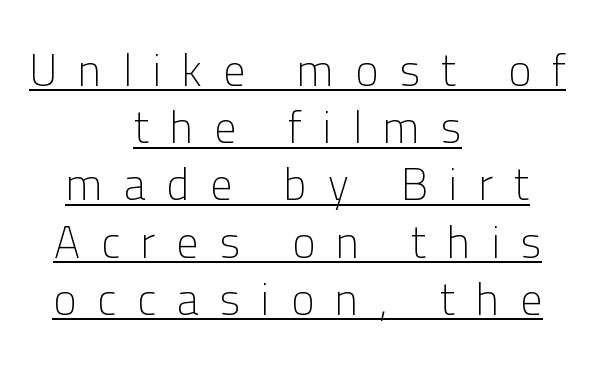
{"serif": "no", "italic": "no", "bold": "no", "weight": "light", "width": "normal", "stroke_contrast": "low", "x_height": "medium", "monospaced": "no", "underline": "yes", "align": "center", "line_spacing": "normal", "line_spacing_ratio": 1.3, "letter_spacing": "wide", "letter_spacing_em": 0.48, "glyph_px": 44}
